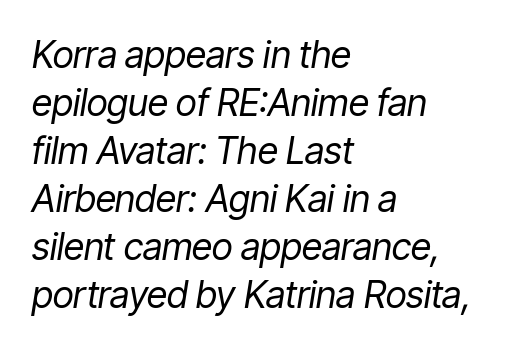
Q: Is the text bold? A: No.
Q: Is the text italic (slanted)? A: Yes, it leans right by about 9 degrees.
Q: Is the text underlined? A: No.
Q: How is the paragraph aligned? A: Left-aligned.
Q: Is the spacing between letters normal or unusually wide? A: Normal.
Q: Is the spacing between lines tight, normal or loose? A: Normal.
Q: Width (condensed, normal, or wide)? A: Condensed.
Q: Stroke contrast? A: Low.
Q: x-height? A: Medium.
Q: Monospaced? A: No.
